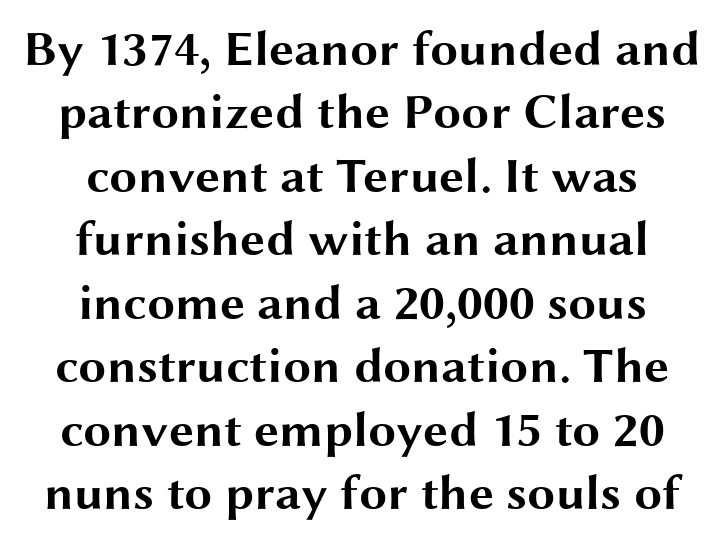
Spacing between characters is what you'd get straight out of the box. Posture: upright roman. Do the characters align in a grid? No, the font is proportional. How heavy is the stroke? Heavy — this is a bold. The rendering uses a moderate line-height, typical for paragraphs.
